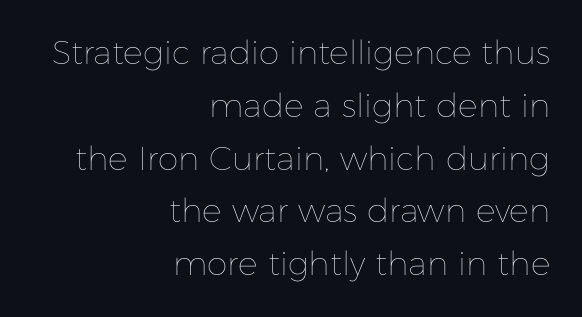
{"italic": "no", "bold": "no", "weight": "thin", "width": "normal", "stroke_contrast": "low", "x_height": "medium", "monospaced": "no", "underline": "no", "align": "right", "line_spacing": "normal", "line_spacing_ratio": 1.6, "letter_spacing": "normal", "letter_spacing_em": 0.0, "glyph_px": 33}
